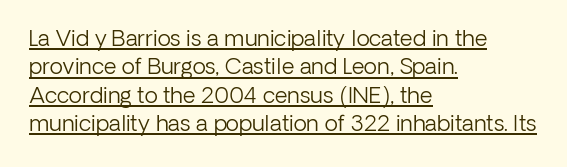
Q: Is the text bold? A: No.
Q: Is the text italic (slanted)? A: No, it is upright.
Q: Is the text underlined? A: Yes.
Q: How is the paragraph aligned? A: Left-aligned.
Q: Is the spacing between letters normal or unusually wide? A: Normal.
Q: Is the spacing between lines tight, normal or loose? A: Normal.
